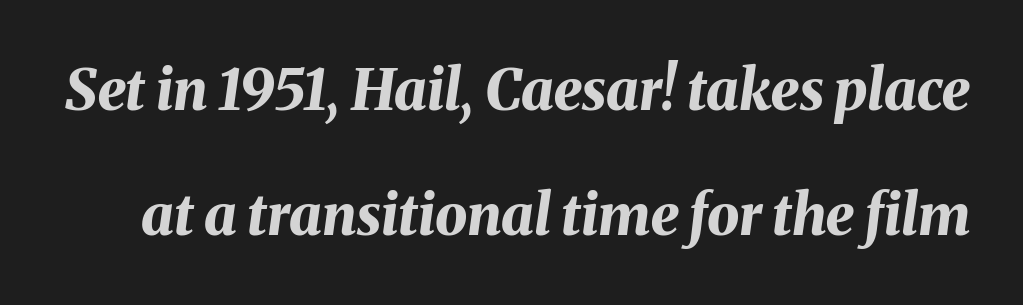
{"italic": "yes", "lean": "right", "slant_degrees": 8, "bold": "yes", "weight": "bold", "width": "normal", "stroke_contrast": "medium", "x_height": "medium", "monospaced": "no", "underline": "no", "line_spacing": "loose", "line_spacing_ratio": 2.2, "letter_spacing": "normal", "letter_spacing_em": 0.0, "glyph_px": 57}
